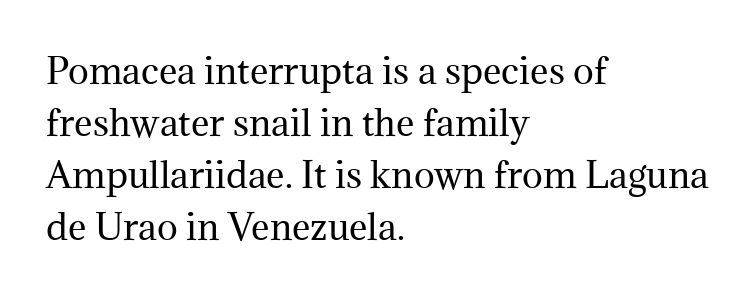
Q: Is the text bold? A: No.
Q: Is the text italic (slanted)? A: No, it is upright.
Q: Is the typeface a serif or a sans-serif typeface? A: Serif.
Q: Is the text underlined? A: No.
Q: How is the paragraph aligned? A: Left-aligned.
Q: Is the spacing between letters normal or unusually wide? A: Normal.
Q: Is the spacing between lines tight, normal or loose? A: Normal.
Q: Width (condensed, normal, or wide)? A: Normal.
Q: Stroke contrast? A: Medium.
Q: x-height? A: Medium.
Q: Monospaced? A: No.
